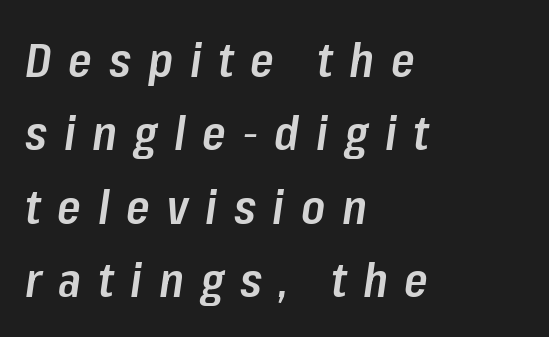
The image shows 48 px semibold, condensed type, italic (leaning right); set left-aligned, normal line spacing (1.53x), unusually wide letter spacing (+0.35 em), not underlined; low stroke contrast and a medium x-height.
